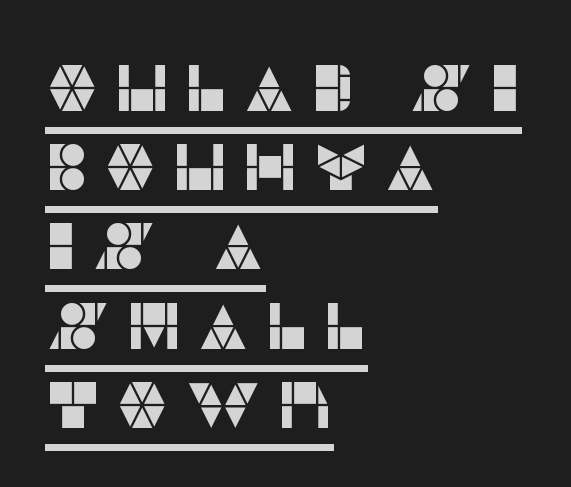
The image shows 66 px sans-serif type, upright; set left-aligned, line spacing 1.2x, unusually wide letter spacing (+0.22 em), underlined; low stroke contrast and a large x-height.
